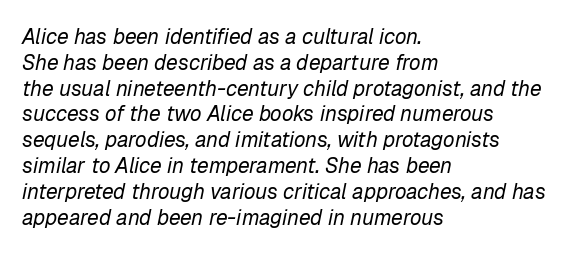
{"italic": "yes", "lean": "right", "slant_degrees": 12, "bold": "no", "underline": "no", "align": "left", "line_spacing_ratio": 1.23, "letter_spacing": "normal", "letter_spacing_em": 0.0, "glyph_px": 21}
